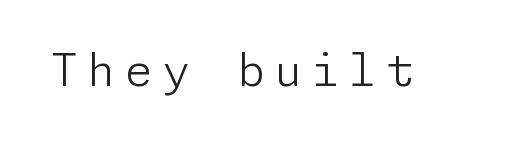
The image shows 45 px light sans-serif type, upright; set unusually wide letter spacing (+0.21 em), not underlined; low stroke contrast and a medium x-height.
